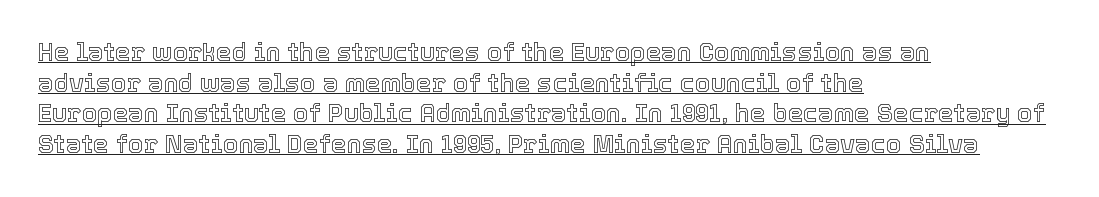
What decoration does the sample have? An underline. Does extra space separate the letters? No, they use regular spacing. The rag falls on the right side of this text block. This is the regular roman posture of the typeface.
